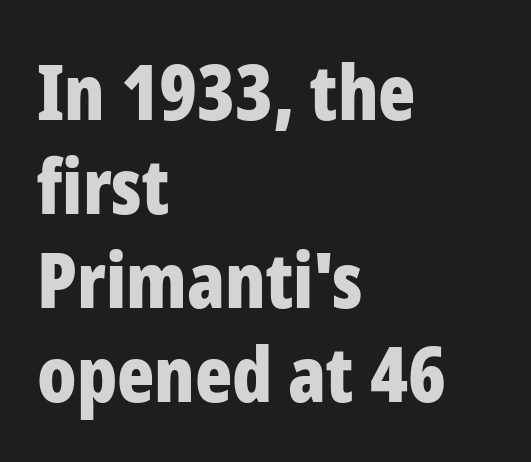
The image shows 77 px bold, condensed sans-serif type, upright; set left-aligned, line spacing 1.22x, normal letter spacing, not underlined; low stroke contrast and a medium x-height.
